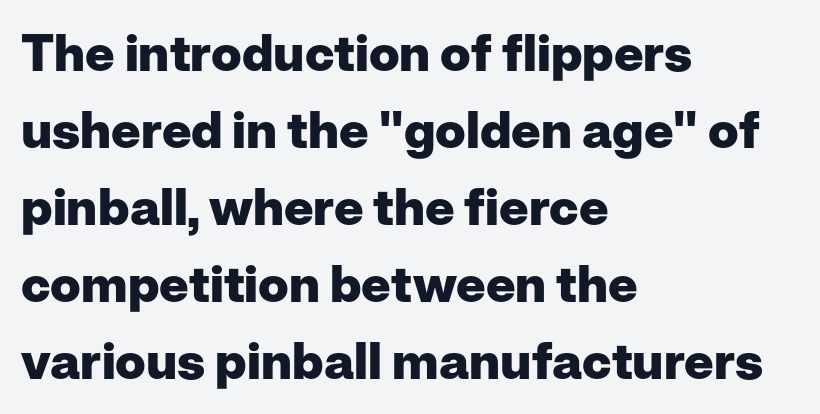
Q: Is the text bold? A: Yes.
Q: Is the text italic (slanted)? A: No, it is upright.
Q: Is the typeface a serif or a sans-serif typeface? A: Sans-serif.
Q: Is the text underlined? A: No.
Q: How is the paragraph aligned? A: Left-aligned.
Q: Is the spacing between letters normal or unusually wide? A: Normal.
Q: Is the spacing between lines tight, normal or loose? A: Normal.
Q: Width (condensed, normal, or wide)? A: Normal.
Q: Stroke contrast? A: Low.
Q: x-height? A: Medium.
Q: Monospaced? A: No.
